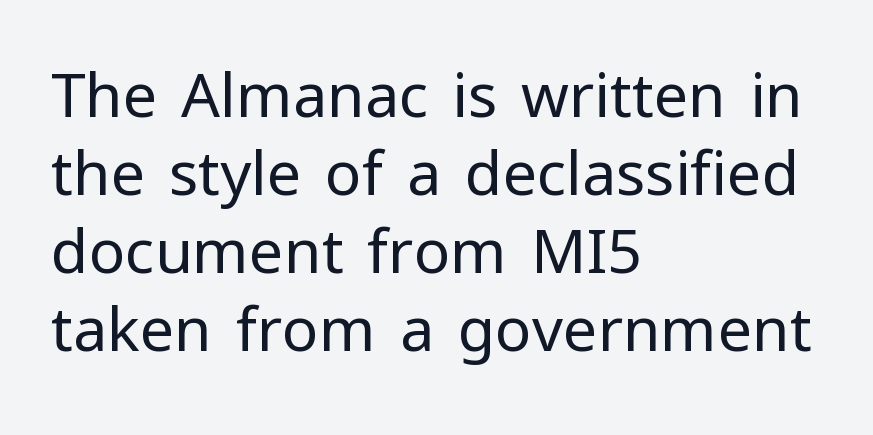
{"serif": "no", "italic": "no", "bold": "no", "weight": "regular", "width": "normal", "stroke_contrast": "low", "x_height": "medium", "monospaced": "no", "underline": "no", "align": "left", "line_spacing": "normal", "line_spacing_ratio": 1.28, "letter_spacing": "normal", "letter_spacing_em": 0.0, "glyph_px": 61}
